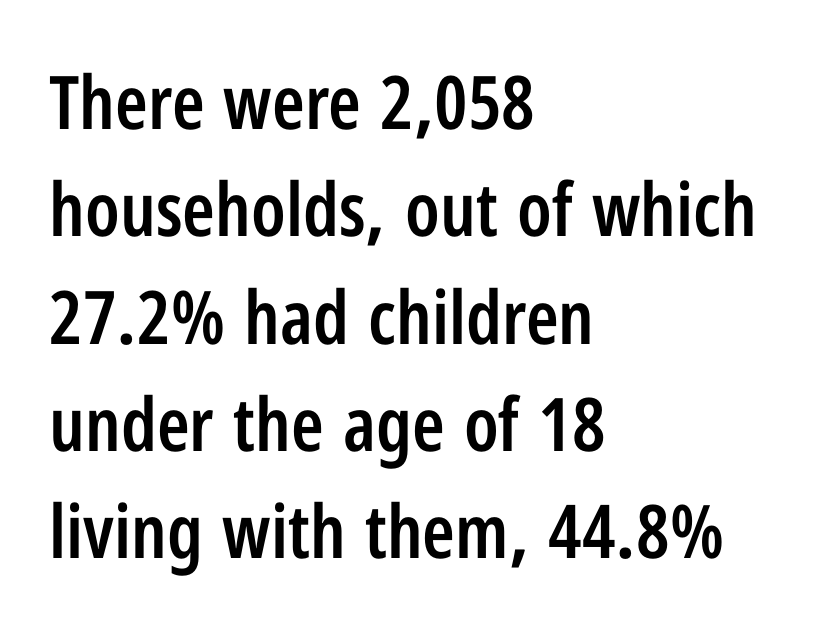
{"serif": "no", "italic": "no", "bold": "semi", "weight": "semibold", "width": "condensed", "stroke_contrast": "low", "x_height": "medium", "monospaced": "no", "underline": "no", "align": "left", "line_spacing": "normal", "line_spacing_ratio": 1.45, "letter_spacing": "normal", "letter_spacing_em": 0.0, "glyph_px": 74}
